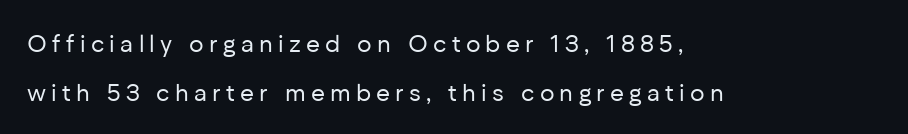
{"italic": "no", "bold": "no", "underline": "no", "align": "left", "line_spacing": "loose", "line_spacing_ratio": 2.05, "letter_spacing": "wide", "letter_spacing_em": 0.22, "glyph_px": 24}
